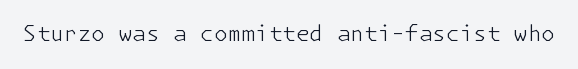
Q: Is the text bold? A: No.
Q: Is the text italic (slanted)? A: No, it is upright.
Q: Is the text underlined? A: No.
Q: Is the spacing between letters normal or unusually wide? A: Normal.
